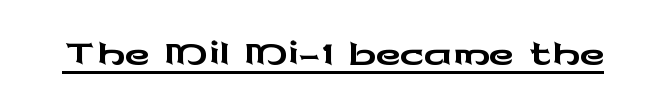
{"serif": "no", "italic": "no", "width": "wide", "stroke_contrast": "low", "x_height": "medium", "monospaced": "no", "underline": "yes", "letter_spacing": "normal", "letter_spacing_em": 0.0, "glyph_px": 70}
